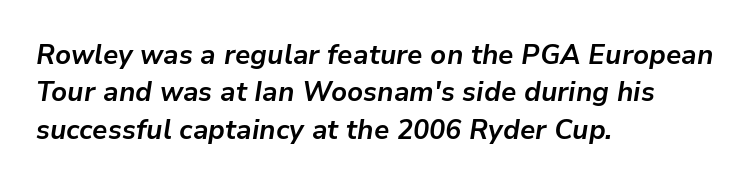
Q: Is the text bold? A: Yes.
Q: Is the text italic (slanted)? A: Yes, it leans right by about 9 degrees.
Q: Is the text underlined? A: No.
Q: How is the paragraph aligned? A: Left-aligned.
Q: Is the spacing between letters normal or unusually wide? A: Normal.
Q: Is the spacing between lines tight, normal or loose? A: Normal.
